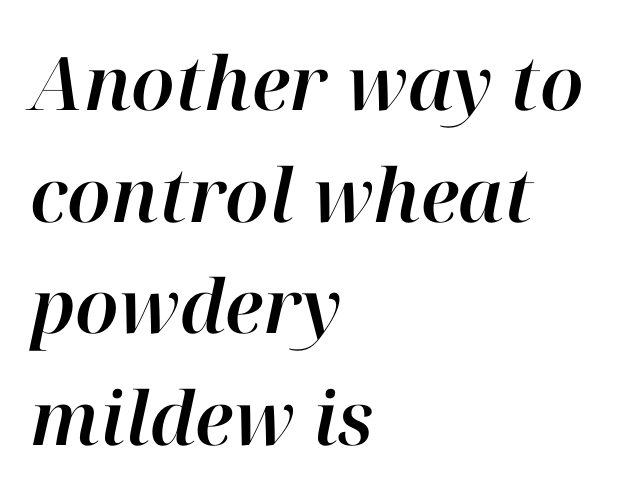
The image shows 74 px text type, italic (leaning right); set left-aligned, normal line spacing (1.51x), normal letter spacing, not underlined; high stroke contrast and a medium x-height.
